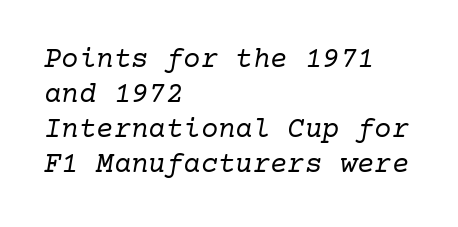
{"serif": "yes", "italic": "yes", "lean": "right", "slant_degrees": 10, "bold": "no", "weight": "regular", "width": "normal", "stroke_contrast": "low", "x_height": "medium", "underline": "no", "align": "left", "line_spacing_ratio": 1.21, "letter_spacing": "normal", "letter_spacing_em": 0.0, "glyph_px": 29}
